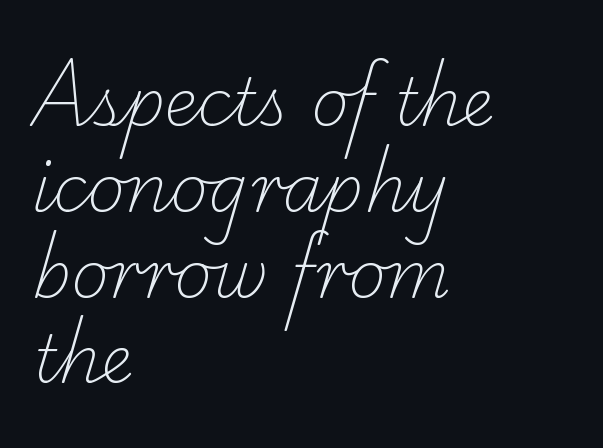
The image shows 65 px light serif type; set left-aligned, normal line spacing (1.32x), normal letter spacing, not underlined; low stroke contrast and a small x-height.
